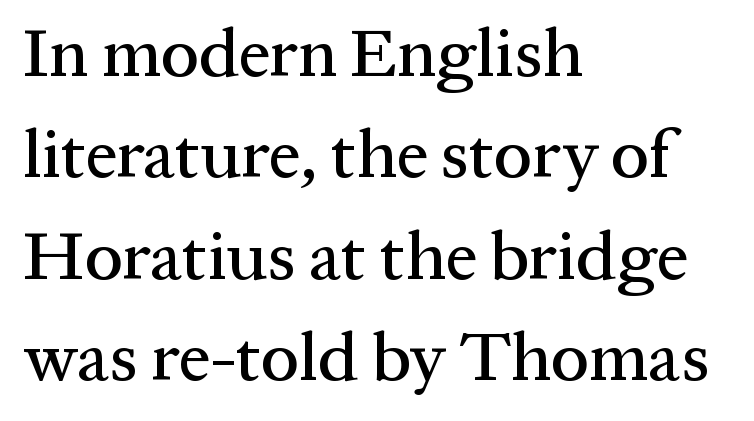
Posture: upright roman. Type style note: has serifs. The rag falls on the right side of this text block. The face used here is proportionally spaced, like ordinary book or web type. Observe the ordinary spacing: letters are neighbours, not strangers. Decoration check: the copy has no underline.
